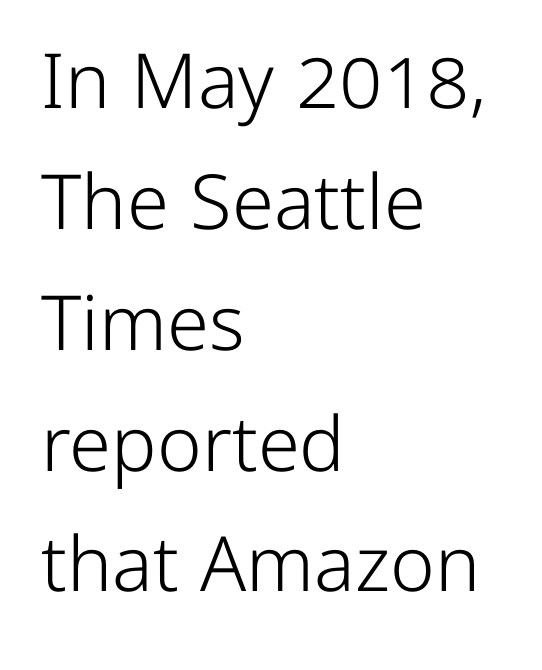
The image shows 76 px light sans-serif type, upright; set left-aligned, normal line spacing (1.59x), normal letter spacing, not underlined; low stroke contrast and a medium x-height.
